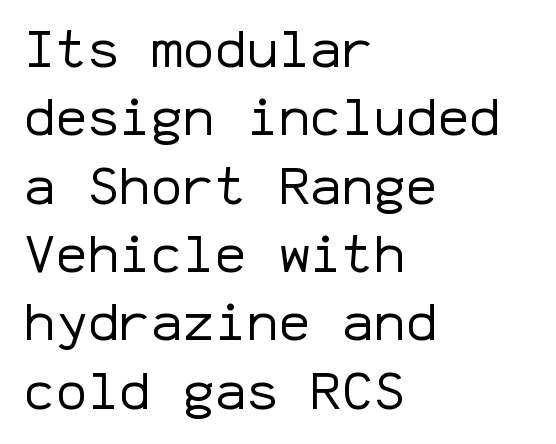
{"serif": "no", "italic": "no", "bold": "no", "weight": "regular", "width": "normal", "stroke_contrast": "low", "x_height": "medium", "monospaced": "yes", "underline": "no", "align": "left", "line_spacing": "normal", "line_spacing_ratio": 1.29, "letter_spacing": "normal", "letter_spacing_em": 0.0, "glyph_px": 53}
